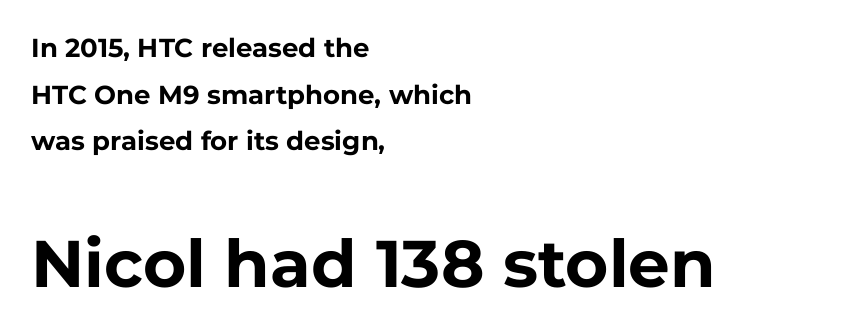
{"serif": "no", "italic": "no", "bold": "yes", "weight": "bold", "width": "normal", "stroke_contrast": "low", "x_height": "medium", "monospaced": "no", "underline": "no", "align": "left", "line_spacing_ratio": 1.79, "letter_spacing": "normal", "letter_spacing_em": 0.0, "larger_block": "second", "size_ratio": 2.54, "glyph_px": 66}
